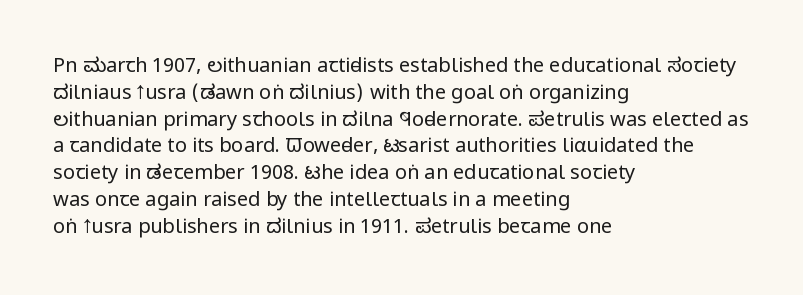
Unlike italic type, these characters show no tilt at all. Honestly, there is no underline to notice here at all. The ragged edge is on the right, which tells us the setting is flush left. Tracking here is standard; glyphs follow each other at the usual distance.
